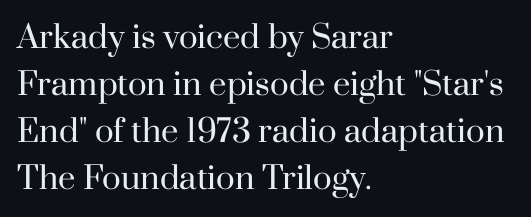
The image shows 31 px regular-weight serif type, upright; set left-aligned, normal line spacing (1.52x), normal letter spacing, not underlined; high stroke contrast and a small x-height.
